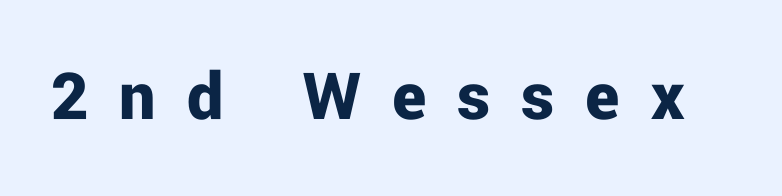
{"serif": "no", "italic": "no", "bold": "yes", "weight": "bold", "width": "normal", "stroke_contrast": "low", "x_height": "medium", "monospaced": "no", "underline": "no", "letter_spacing": "wide", "letter_spacing_em": 0.43, "glyph_px": 72}
